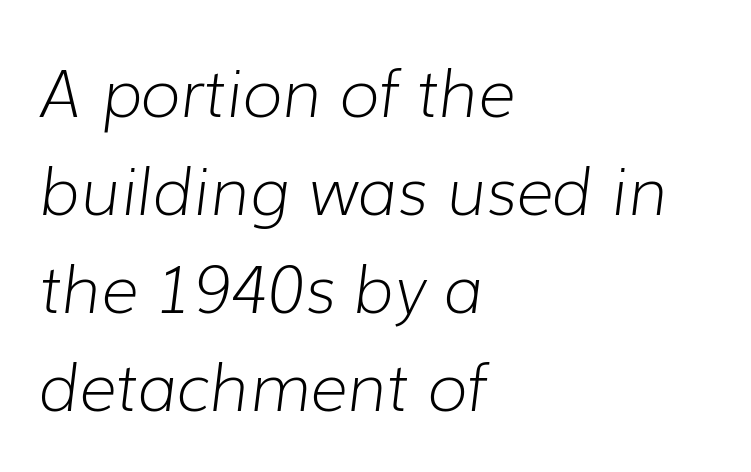
The image shows 65 px light type, italic (leaning right); set left-aligned, normal line spacing (1.51x), normal letter spacing, not underlined; low stroke contrast and a medium x-height.
